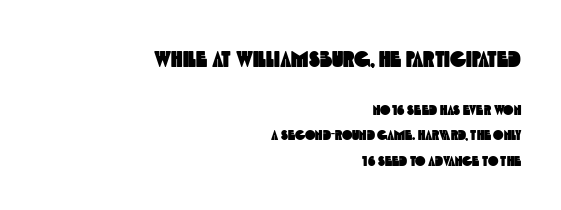
{"underline": "no", "align": "right", "line_spacing_ratio": 1.83, "letter_spacing": "normal", "letter_spacing_em": 0.0, "larger_block": "first", "size_ratio": 1.57, "glyph_px": 22}
